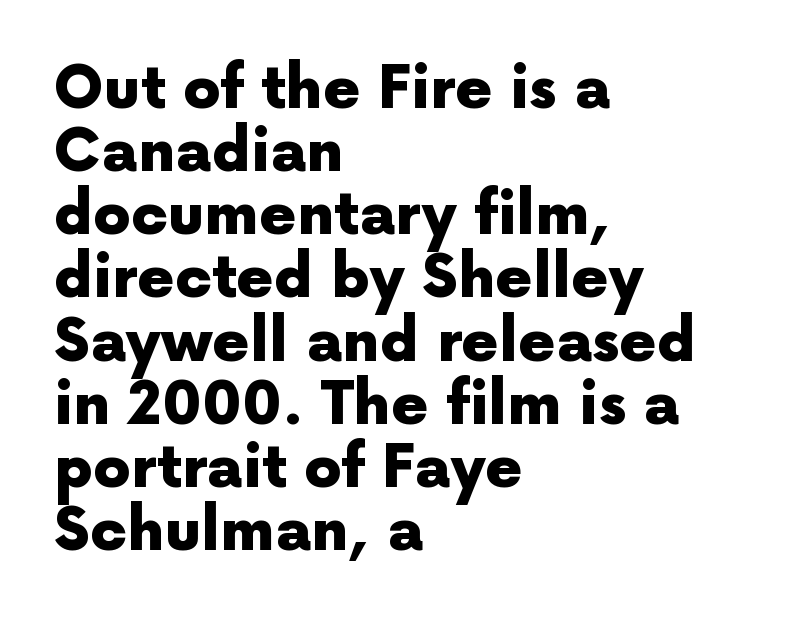
The image shows 59 px heavy sans-serif type, upright; set left-aligned, tight line spacing (1.07x), normal letter spacing, not underlined; a medium x-height.
